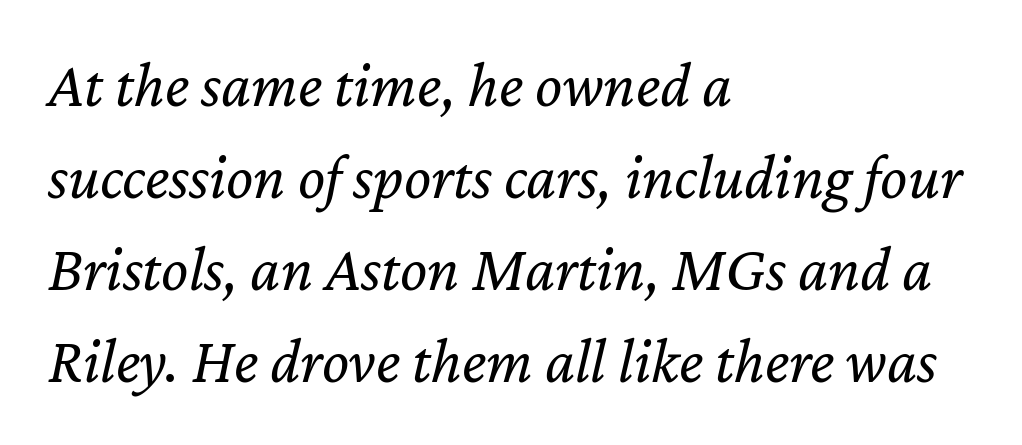
The rendering keeps characters at their native spacing. Bare-footed words on every line. The line-height multiplier appears to be the usual default. This sample uses an oblique cut, with every glyph tilted off the vertical.
